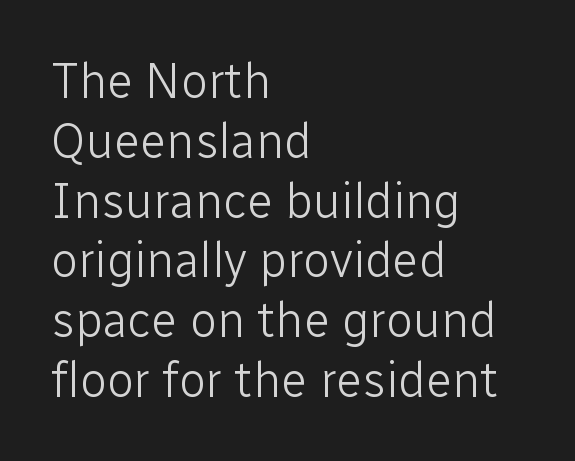
{"serif": "no", "italic": "no", "bold": "no", "weight": "light", "width": "normal", "stroke_contrast": "low", "x_height": "medium", "monospaced": "no", "underline": "no", "align": "left", "line_spacing_ratio": 1.22, "letter_spacing": "normal", "letter_spacing_em": 0.0, "glyph_px": 49}
